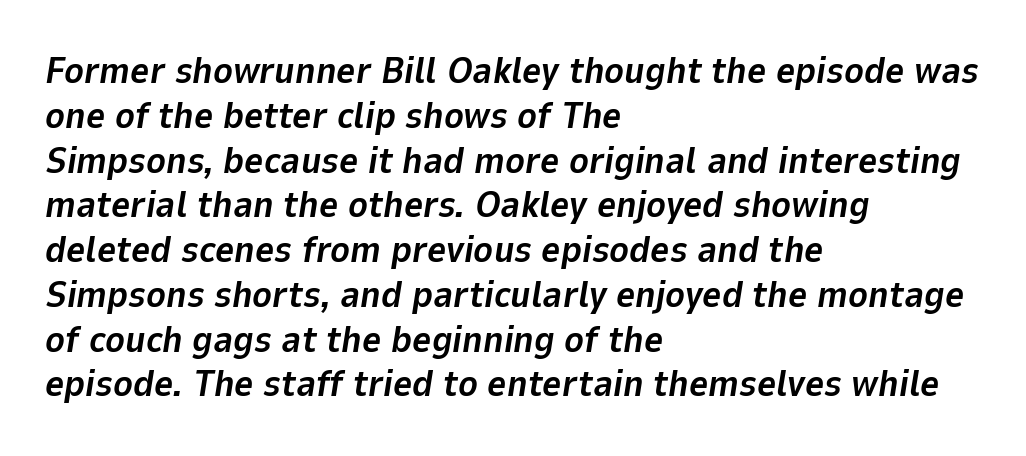
{"italic": "yes", "lean": "right", "slant_degrees": 9, "bold": "yes", "weight": "bold", "width": "normal", "stroke_contrast": "low", "x_height": "medium", "monospaced": "no", "underline": "no", "align": "left", "line_spacing_ratio": 1.21, "letter_spacing": "normal", "letter_spacing_em": 0.0, "glyph_px": 37}
